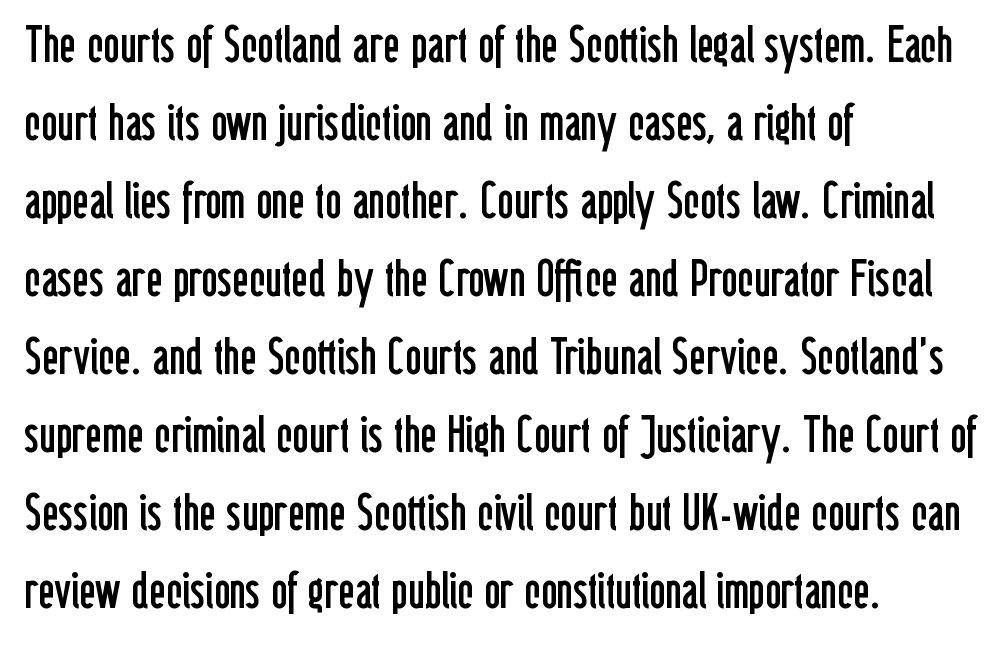
Rule under the text: the space is simply empty. A typesetter would mark this as roman, not italic. Spacing between characters is what you'd get straight out of the box. Proportional: the letters do not fall into vertical columns.
